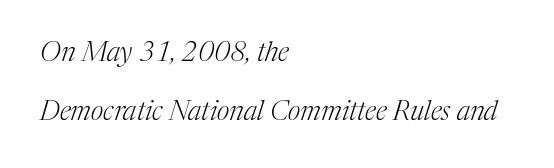
Q: Is the text bold? A: No.
Q: Is the text italic (slanted)? A: Yes, it leans right by about 17 degrees.
Q: Is the text underlined? A: No.
Q: How is the paragraph aligned? A: Left-aligned.
Q: Is the spacing between letters normal or unusually wide? A: Normal.
Q: Is the spacing between lines tight, normal or loose? A: Loose.
